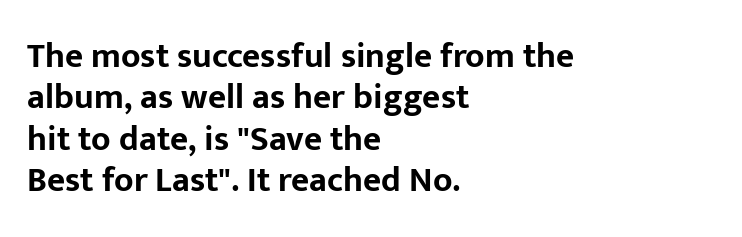
Q: Is the text bold? A: Yes.
Q: Is the text italic (slanted)? A: No, it is upright.
Q: Is the typeface a serif or a sans-serif typeface? A: Sans-serif.
Q: Is the text underlined? A: No.
Q: How is the paragraph aligned? A: Left-aligned.
Q: Is the spacing between letters normal or unusually wide? A: Normal.
Q: Width (condensed, normal, or wide)? A: Normal.
Q: Stroke contrast? A: Low.
Q: x-height? A: Medium.
Q: Monospaced? A: No.
